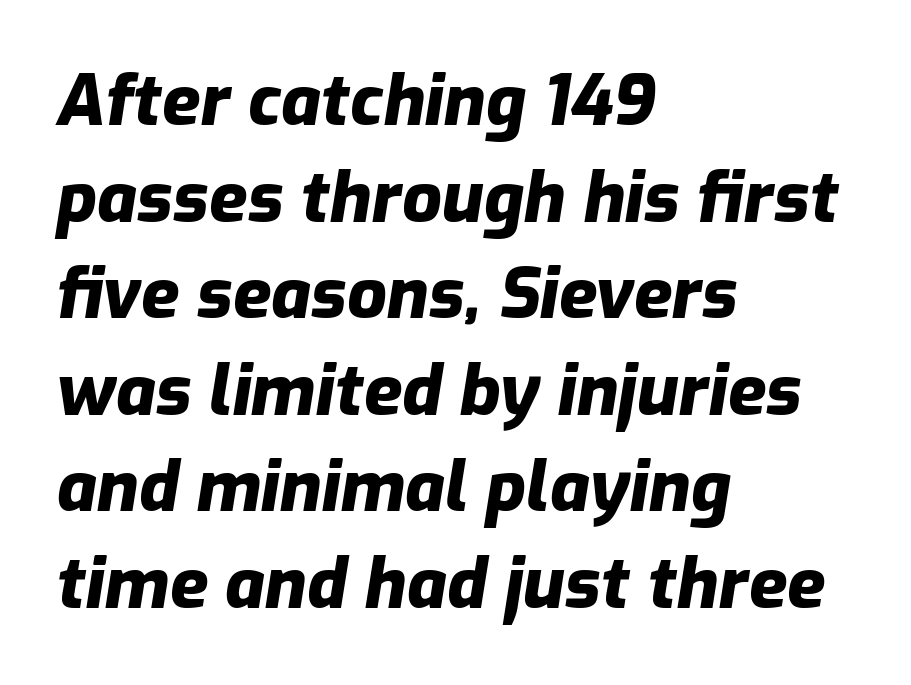
Q: Is the text bold? A: Yes.
Q: Is the text italic (slanted)? A: Yes, it leans right by about 9 degrees.
Q: Is the text underlined? A: No.
Q: How is the paragraph aligned? A: Left-aligned.
Q: Is the spacing between letters normal or unusually wide? A: Normal.
Q: Is the spacing between lines tight, normal or loose? A: Normal.
Q: Width (condensed, normal, or wide)? A: Normal.
Q: Stroke contrast? A: Low.
Q: x-height? A: Medium.
Q: Monospaced? A: No.
